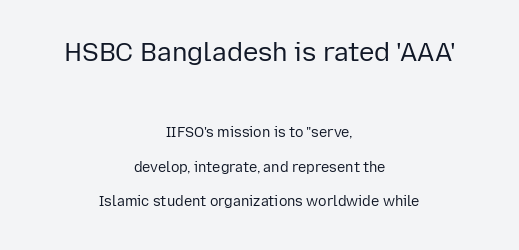
{"italic": "no", "bold": "no", "underline": "no", "align": "center", "line_spacing": "loose", "line_spacing_ratio": 2.47, "letter_spacing": "normal", "letter_spacing_em": 0.0, "larger_block": "first", "size_ratio": 1.86, "glyph_px": 26}
